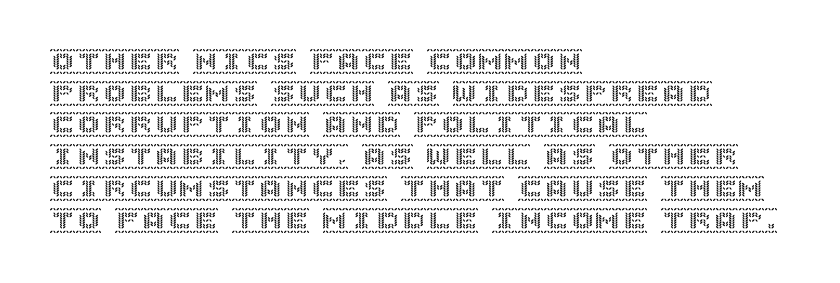
The image shows 26 px text type, upright; set left-aligned, line spacing 1.22x, normal letter spacing, not underlined.
